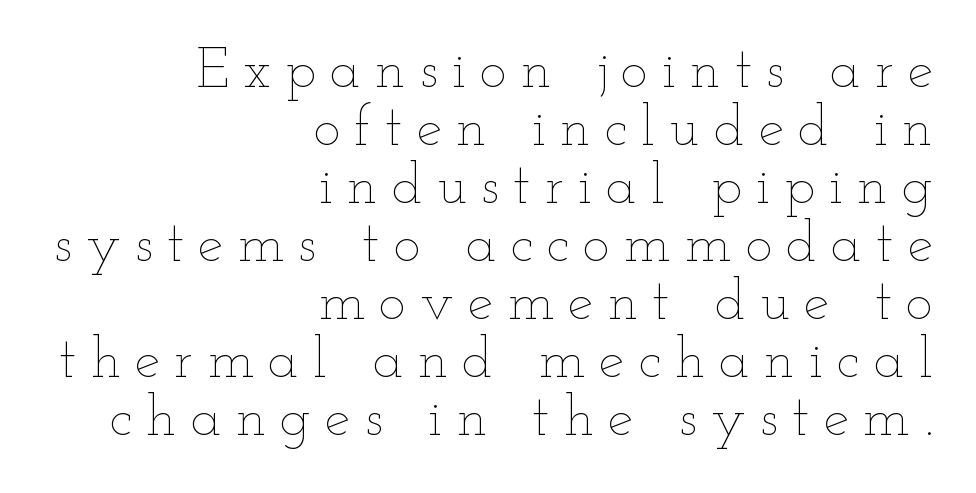
Q: Is the text bold? A: No.
Q: Is the text italic (slanted)? A: No, it is upright.
Q: Is the text underlined? A: No.
Q: How is the paragraph aligned? A: Right-aligned.
Q: Is the spacing between letters normal or unusually wide? A: Unusually wide.
Q: Is the spacing between lines tight, normal or loose? A: Tight.
Q: Width (condensed, normal, or wide)? A: Wide.
Q: Stroke contrast? A: Low.
Q: x-height? A: Small.
Q: Monospaced? A: No.
